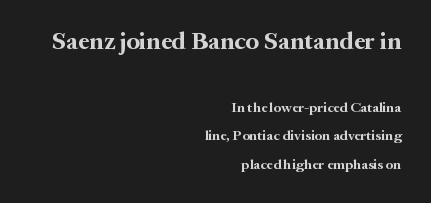
{"italic": "no", "bold": "yes", "underline": "no", "align": "right", "line_spacing": "loose", "line_spacing_ratio": 2.03, "letter_spacing": "normal", "letter_spacing_em": 0.0, "larger_block": "first", "size_ratio": 1.79, "glyph_px": 25}
